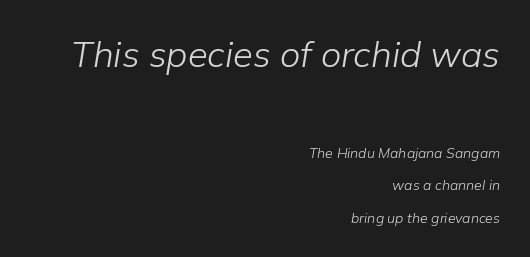
{"italic": "yes", "lean": "right", "slant_degrees": 9, "bold": "no", "weight": "light", "width": "normal", "stroke_contrast": "low", "x_height": "medium", "monospaced": "no", "underline": "no", "align": "right", "line_spacing": "loose", "line_spacing_ratio": 2.33, "letter_spacing": "normal", "letter_spacing_em": 0.0, "larger_block": "first", "size_ratio": 2.57, "glyph_px": 36}
